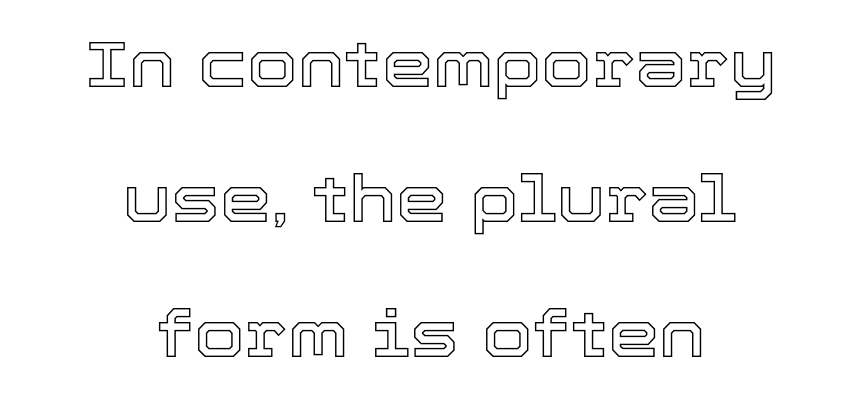
The image shows 65 px text type, upright; set centered, loose line spacing (2.08x), normal letter spacing, not underlined; a medium x-height.
